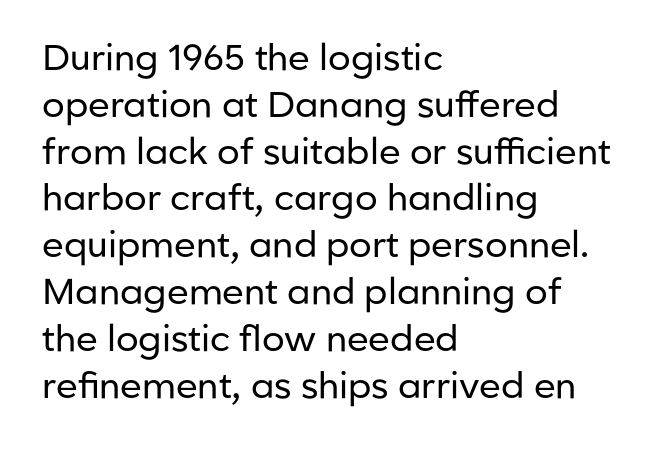
{"serif": "no", "italic": "no", "bold": "no", "weight": "regular", "width": "normal", "stroke_contrast": "low", "x_height": "medium", "monospaced": "no", "underline": "no", "align": "left", "line_spacing": "normal", "line_spacing_ratio": 1.3, "letter_spacing": "normal", "letter_spacing_em": 0.0, "glyph_px": 36}
